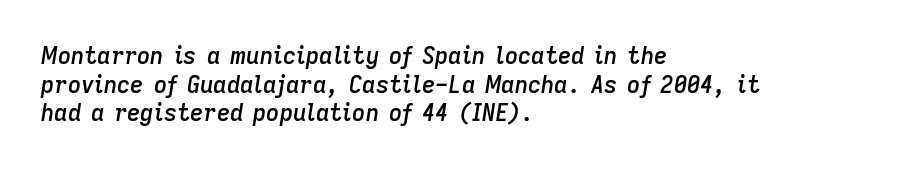
Q: Is the text bold? A: Semi-bold.
Q: Is the text italic (slanted)? A: Yes, it leans right by about 9 degrees.
Q: Is the text underlined? A: No.
Q: How is the paragraph aligned? A: Left-aligned.
Q: Is the spacing between letters normal or unusually wide? A: Normal.
Q: Is the spacing between lines tight, normal or loose? A: Normal.
